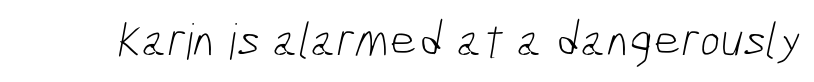
Q: Is the text bold? A: No.
Q: Is the typeface a serif or a sans-serif typeface? A: Sans-serif.
Q: Is the text underlined? A: No.
Q: Is the spacing between letters normal or unusually wide? A: Normal.
Q: Width (condensed, normal, or wide)? A: Condensed.
Q: Stroke contrast? A: Low.
Q: x-height? A: Medium.
Q: Monospaced? A: No.
